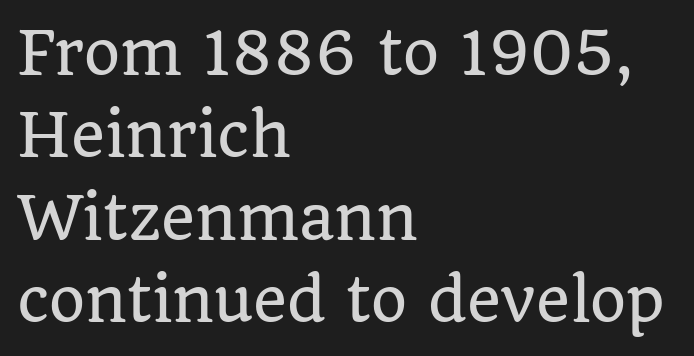
Q: Is the text italic (slanted)? A: No, it is upright.
Q: Is the typeface a serif or a sans-serif typeface? A: Serif.
Q: Is the text underlined? A: No.
Q: How is the paragraph aligned? A: Left-aligned.
Q: Is the spacing between letters normal or unusually wide? A: Normal.
Q: Is the spacing between lines tight, normal or loose? A: Normal.
Q: Width (condensed, normal, or wide)? A: Normal.
Q: Stroke contrast? A: Low.
Q: x-height? A: Large.
Q: Monospaced? A: No.
